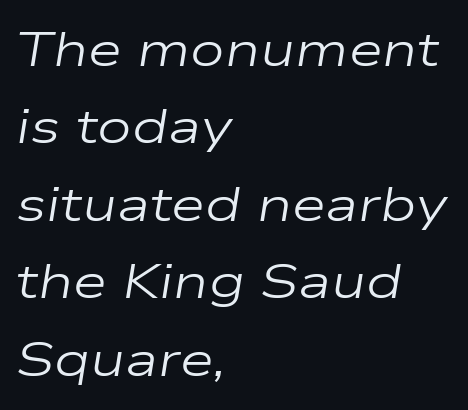
The image shows 49 px regular-weight, wide type, italic (leaning right); set left-aligned, normal line spacing (1.58x), normal letter spacing, not underlined; low stroke contrast and a medium x-height.
